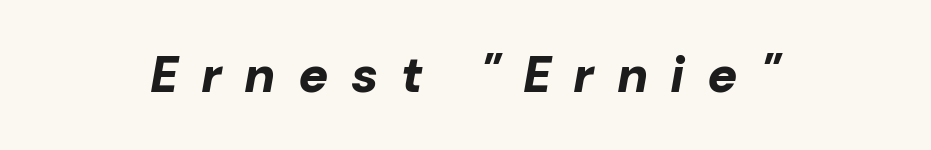
Q: Is the text bold? A: Yes.
Q: Is the text italic (slanted)? A: Yes, it leans right by about 10 degrees.
Q: Is the text underlined? A: No.
Q: How is the paragraph aligned? A: Centered.
Q: Is the spacing between letters normal or unusually wide? A: Unusually wide.
Q: Width (condensed, normal, or wide)? A: Normal.
Q: Stroke contrast? A: Low.
Q: x-height? A: Medium.
Q: Monospaced? A: No.
